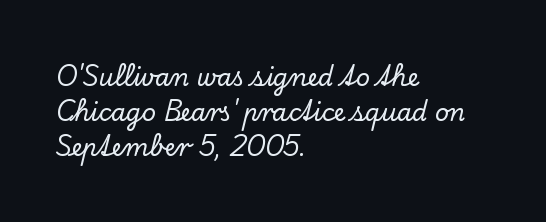
{"underline": "no", "align": "left", "line_spacing": "normal", "line_spacing_ratio": 1.46, "letter_spacing": "normal", "letter_spacing_em": 0.0, "glyph_px": 24}
